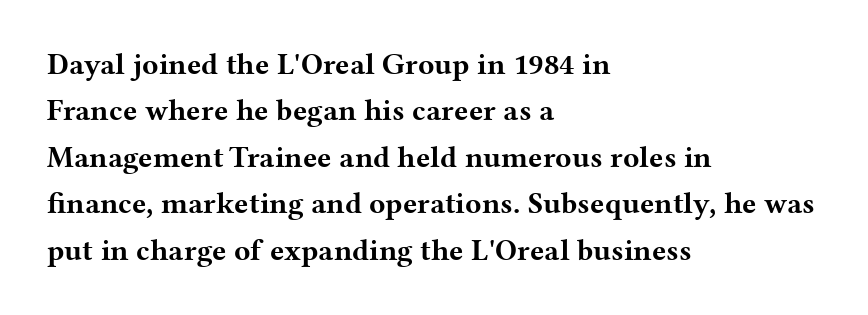
The image shows 30 px bold, wide serif type, upright; set left-aligned, normal line spacing (1.55x), normal letter spacing, not underlined; medium stroke contrast and a medium x-height.
